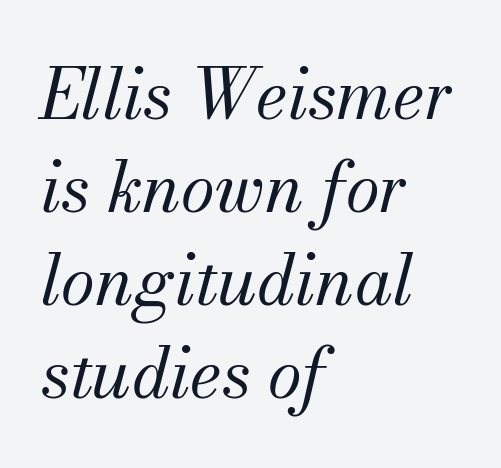
{"serif": "yes", "italic": "yes", "lean": "right", "slant_degrees": 13, "bold": "no", "weight": "regular", "width": "normal", "stroke_contrast": "medium", "x_height": "small", "monospaced": "no", "underline": "no", "align": "left", "line_spacing": "normal", "line_spacing_ratio": 1.35, "letter_spacing": "normal", "letter_spacing_em": 0.0, "glyph_px": 69}
